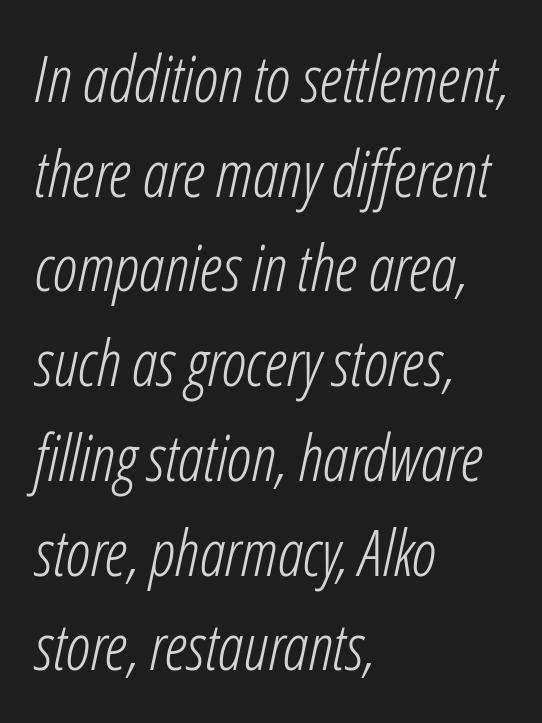
Q: Is the text bold? A: No.
Q: Is the text italic (slanted)? A: Yes, it leans right by about 12 degrees.
Q: Is the text underlined? A: No.
Q: How is the paragraph aligned? A: Left-aligned.
Q: Is the spacing between letters normal or unusually wide? A: Normal.
Q: Is the spacing between lines tight, normal or loose? A: Normal.
Q: Width (condensed, normal, or wide)? A: Condensed.
Q: Stroke contrast? A: Low.
Q: x-height? A: Medium.
Q: Monospaced? A: No.
